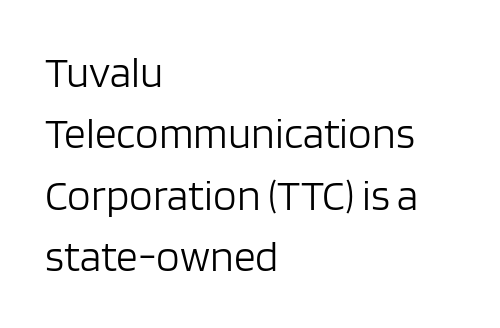
Q: Is the text bold? A: No.
Q: Is the text italic (slanted)? A: No, it is upright.
Q: Is the typeface a serif or a sans-serif typeface? A: Sans-serif.
Q: Is the text underlined? A: No.
Q: How is the paragraph aligned? A: Left-aligned.
Q: Is the spacing between letters normal or unusually wide? A: Normal.
Q: Is the spacing between lines tight, normal or loose? A: Normal.
Q: Width (condensed, normal, or wide)? A: Normal.
Q: Stroke contrast? A: Low.
Q: x-height? A: Large.
Q: Monospaced? A: No.
